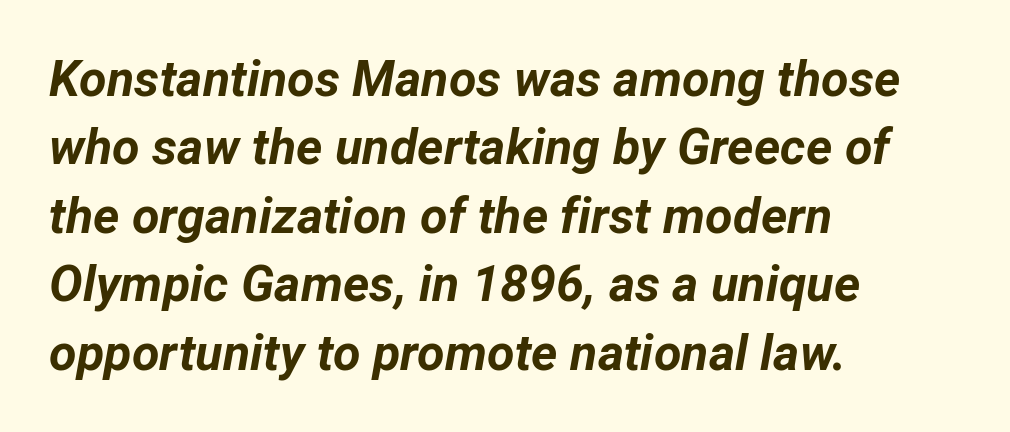
A clean baseline with only descenders dipping below it. This sample has the flowing, uneven cadence of proportional lettering. Quick note: interline space is typical. Every character sits at an angle, as italics do.
